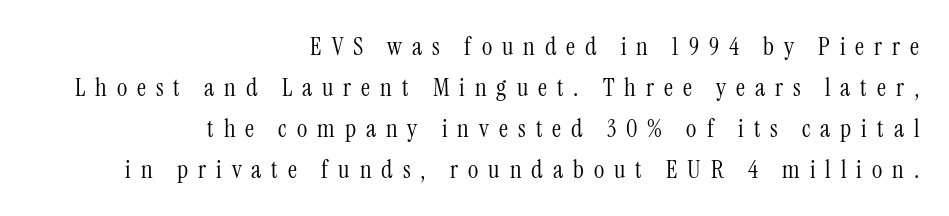
Q: Is the text bold? A: No.
Q: Is the text italic (slanted)? A: No, it is upright.
Q: Is the text underlined? A: No.
Q: How is the paragraph aligned? A: Right-aligned.
Q: Is the spacing between letters normal or unusually wide? A: Unusually wide.
Q: Is the spacing between lines tight, normal or loose? A: Normal.
